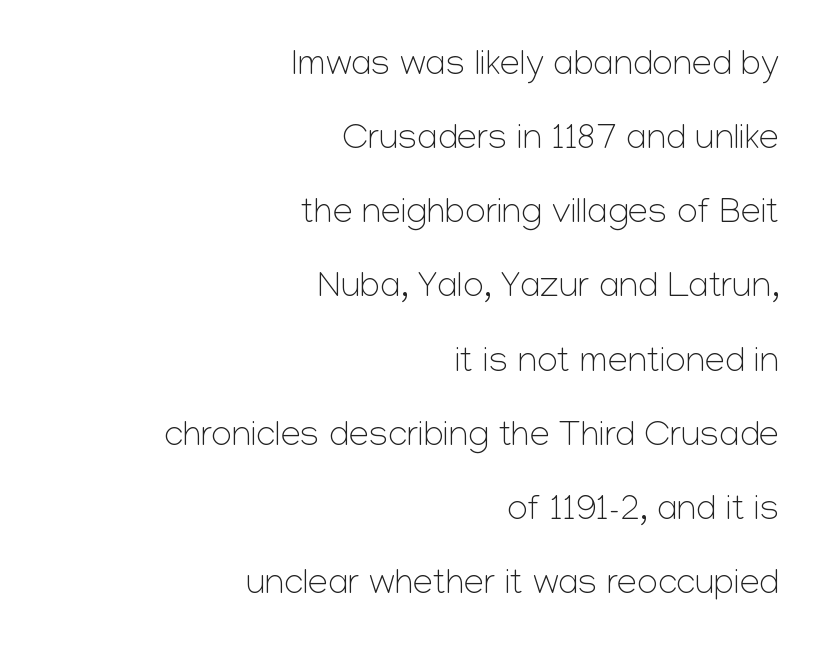
{"serif": "no", "italic": "no", "bold": "no", "weight": "light", "width": "normal", "stroke_contrast": "low", "x_height": "medium", "monospaced": "no", "underline": "no", "align": "right", "line_spacing": "loose", "line_spacing_ratio": 2.06, "letter_spacing": "normal", "letter_spacing_em": 0.0, "glyph_px": 36}
